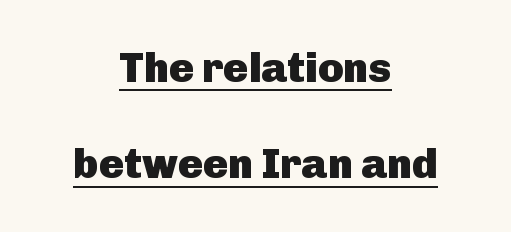
The image shows 42 px heavy sans-serif type, upright; set centered, loose line spacing (2.29x), normal letter spacing, underlined; low stroke contrast and a medium x-height.
